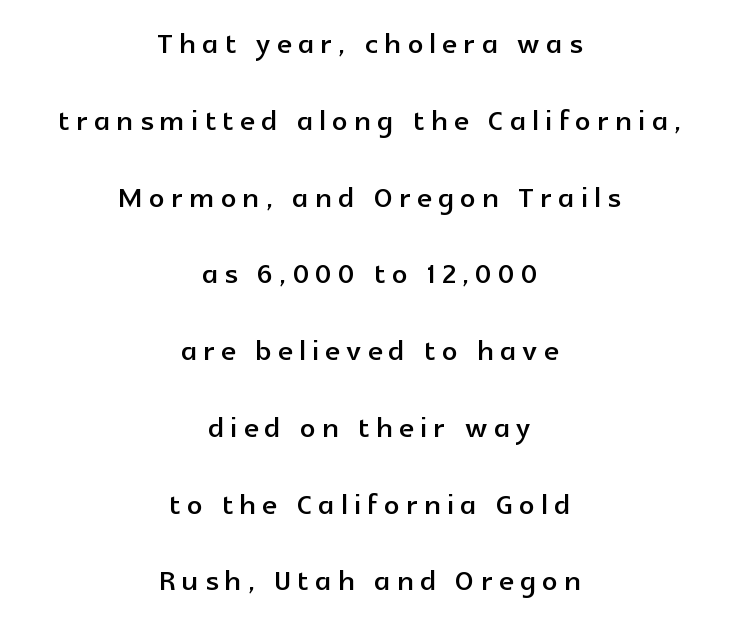
Q: Is the text italic (slanted)? A: No, it is upright.
Q: Is the typeface a serif or a sans-serif typeface? A: Sans-serif.
Q: Is the text underlined? A: No.
Q: How is the paragraph aligned? A: Centered.
Q: Is the spacing between lines tight, normal or loose? A: Loose.
Q: Width (condensed, normal, or wide)? A: Normal.
Q: x-height? A: Medium.
Q: Monospaced? A: No.
